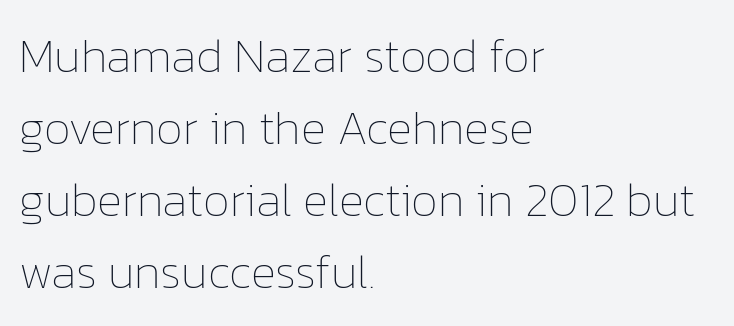
{"italic": "no", "bold": "no", "weight": "thin", "width": "normal", "stroke_contrast": "low", "x_height": "medium", "monospaced": "no", "underline": "no", "align": "left", "line_spacing": "normal", "line_spacing_ratio": 1.5, "letter_spacing": "normal", "letter_spacing_em": 0.0, "glyph_px": 48}
